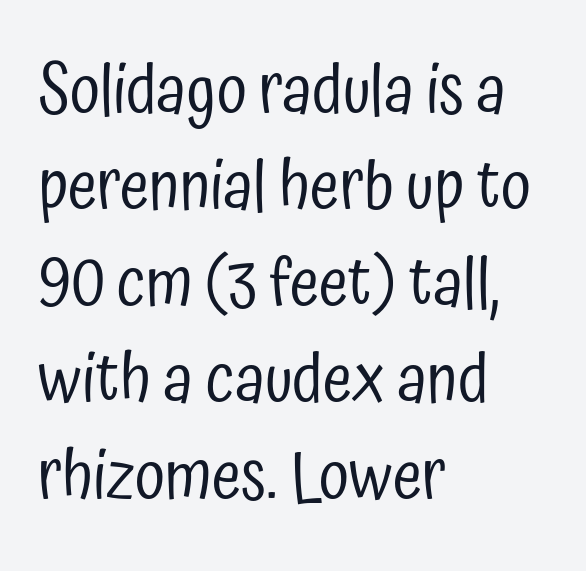
The image shows 67 px regular-weight, condensed sans-serif type, upright; set left-aligned, normal line spacing (1.44x), normal letter spacing, not underlined; low stroke contrast and a medium x-height.
